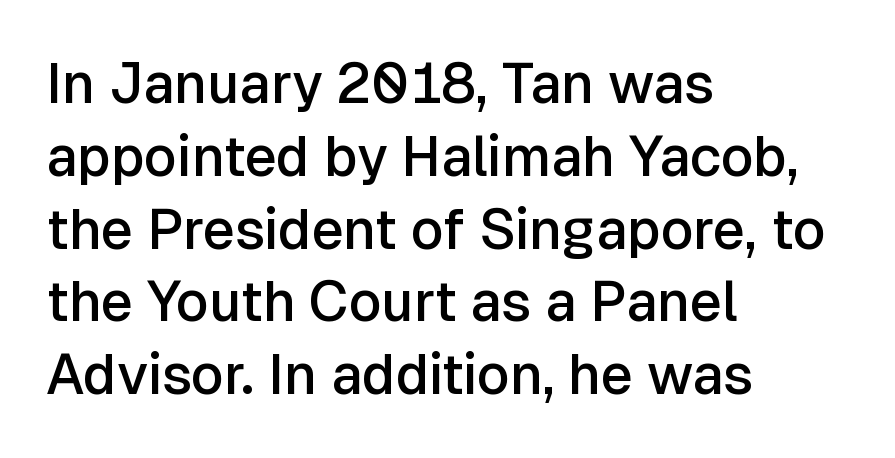
{"serif": "no", "italic": "no", "bold": "semi", "weight": "semibold", "width": "normal", "stroke_contrast": "low", "x_height": "medium", "monospaced": "no", "underline": "no", "align": "left", "line_spacing": "normal", "line_spacing_ratio": 1.3, "letter_spacing": "normal", "letter_spacing_em": 0.0, "glyph_px": 56}
